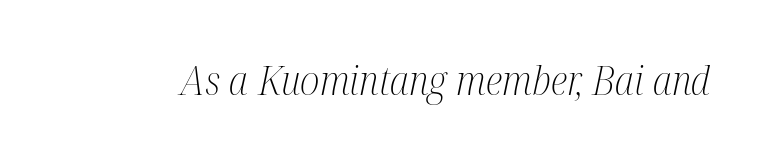
You can tell it's italic because the verticals aren't actually vertical. Stem width sits at or under what a default text font uses. Spacing verdict: proportional, widths tailored to each character. How are the letters spaced? Ordinarily, with no added tracking. The gap between lines stays unmarked.
